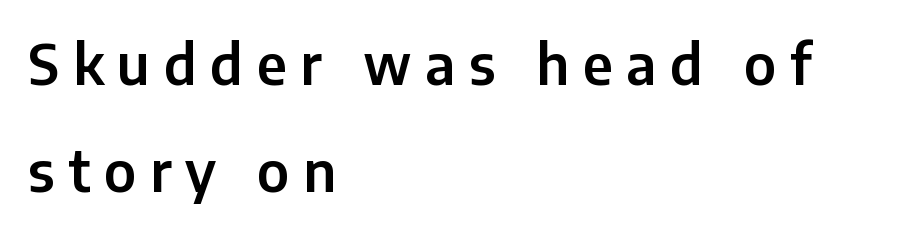
{"serif": "no", "italic": "no", "width": "normal", "stroke_contrast": "low", "x_height": "medium", "monospaced": "no", "underline": "no", "align": "left", "line_spacing": "loose", "line_spacing_ratio": 1.95, "letter_spacing": "wide", "letter_spacing_em": 0.25, "glyph_px": 55}
